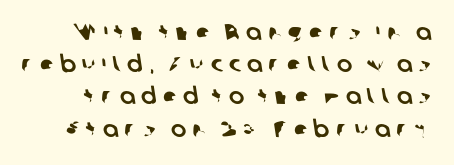
Q: Is the text underlined? A: No.
Q: Is the spacing between letters normal or unusually wide? A: Unusually wide.
Q: Is the spacing between lines tight, normal or loose? A: Normal.
